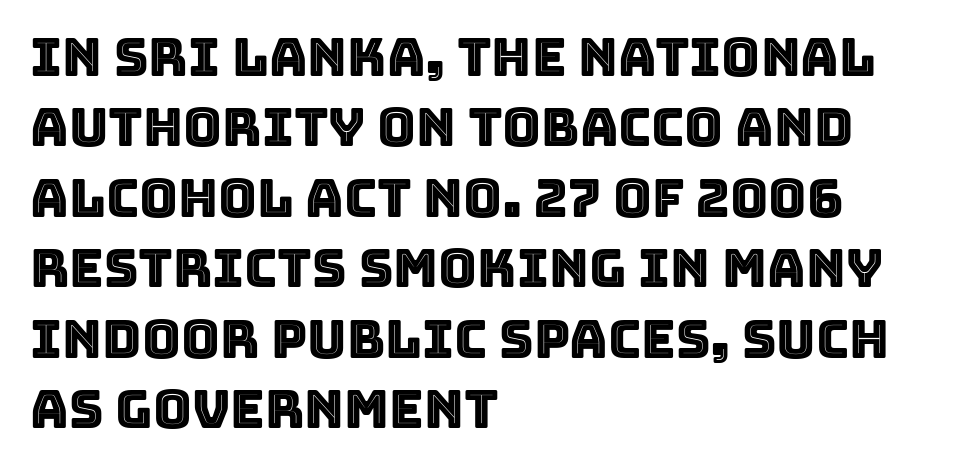
Q: Is the text italic (slanted)? A: No, it is upright.
Q: Is the text underlined? A: No.
Q: How is the paragraph aligned? A: Left-aligned.
Q: Is the spacing between letters normal or unusually wide? A: Normal.
Q: Is the spacing between lines tight, normal or loose? A: Normal.
Q: Width (condensed, normal, or wide)? A: Normal.
Q: x-height? A: Large.
Q: Monospaced? A: No.
